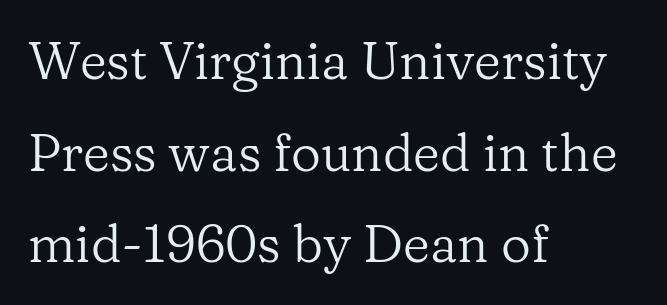
Typographically, this falls in the serif category. This sample has the flowing, uneven cadence of proportional lettering. The zone under the glyphs is completely vacant. All the whitespace from short lines collects on the right. Weight: not bold — regular or lighter.
